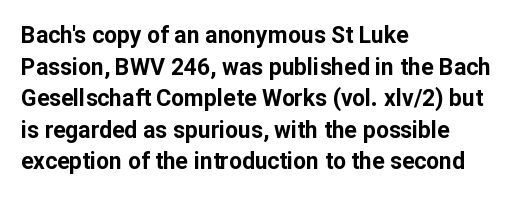
{"italic": "no", "bold": "yes", "underline": "no", "align": "left", "line_spacing": "normal", "line_spacing_ratio": 1.37, "letter_spacing": "normal", "letter_spacing_em": 0.0, "glyph_px": 23}
